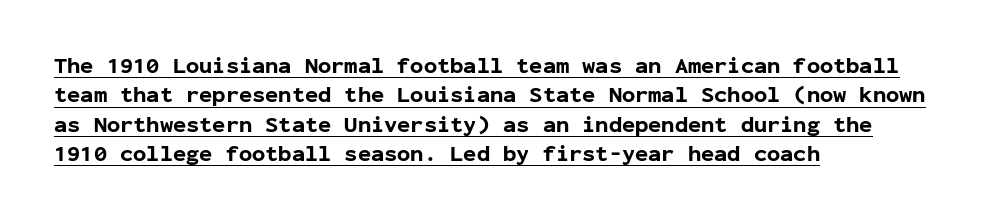
{"italic": "no", "bold": "yes", "underline": "yes", "align": "left", "line_spacing": "normal", "line_spacing_ratio": 1.33, "letter_spacing": "normal", "letter_spacing_em": 0.0, "glyph_px": 22}
